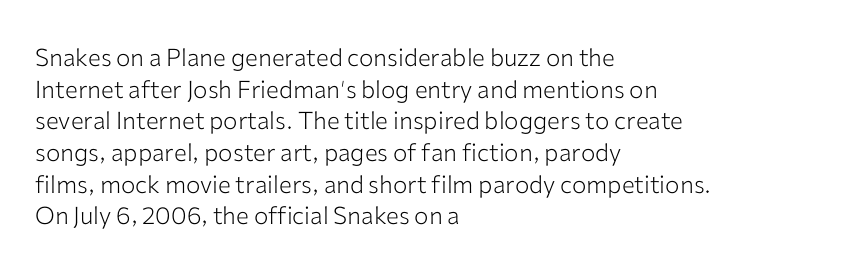
The image shows 24 px text type, upright; set left-aligned, normal line spacing (1.32x), normal letter spacing, not underlined.
